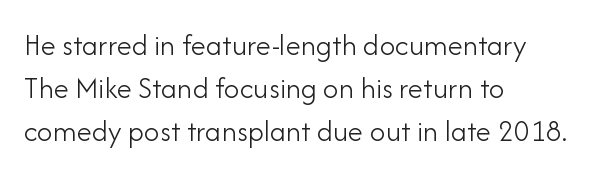
{"serif": "no", "italic": "no", "bold": "no", "weight": "light", "width": "normal", "stroke_contrast": "low", "x_height": "small", "monospaced": "no", "underline": "no", "align": "left", "line_spacing": "normal", "line_spacing_ratio": 1.38, "letter_spacing": "normal", "letter_spacing_em": 0.0, "glyph_px": 31}
